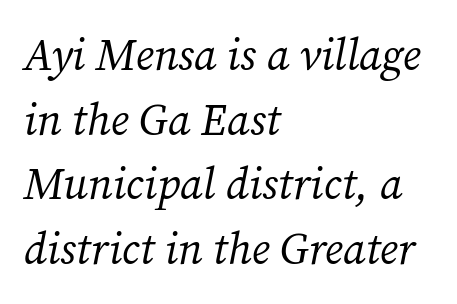
Summary of vertical rhythm: regular, with standard interline spacing. The face looks like a standard text weight, possibly lighter. A typesetter would call this zero additional tracking. This sample has the flowing, uneven cadence of proportional lettering.
